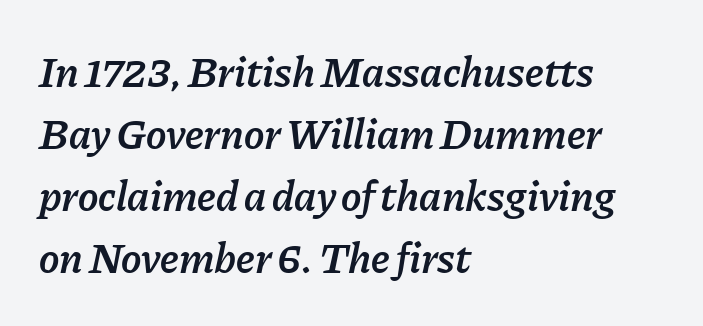
Leftover space on each line is placed entirely after the last word. The rendering uses a semibold face; strokes are thickened but not to full bold. Has an underline been added? It has not. The typography opts for an oblique posture over an upright one. Line spacing here is normal.
